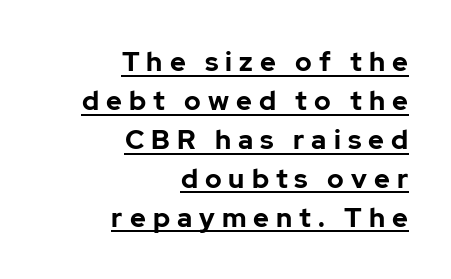
{"italic": "no", "bold": "yes", "underline": "yes", "align": "right", "line_spacing": "normal", "line_spacing_ratio": 1.44, "letter_spacing": "wide", "letter_spacing_em": 0.26, "glyph_px": 27}
